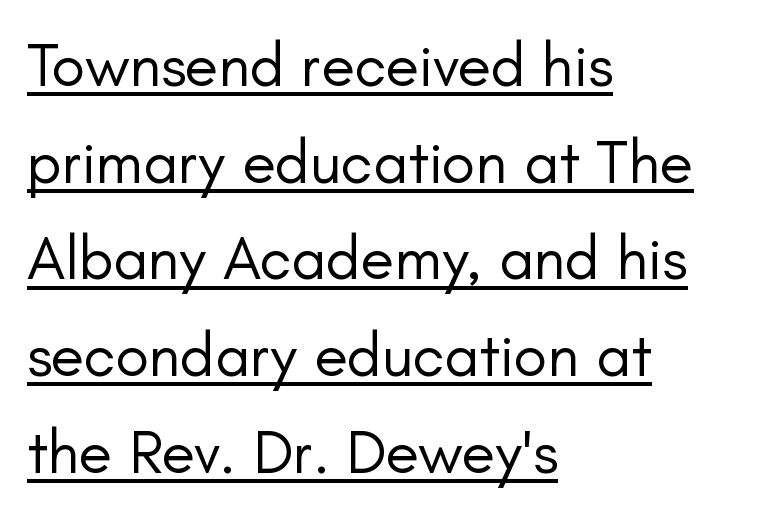
{"serif": "no", "italic": "no", "bold": "no", "weight": "regular", "width": "normal", "stroke_contrast": "low", "x_height": "small", "monospaced": "no", "underline": "yes", "align": "left", "line_spacing": "normal", "line_spacing_ratio": 1.56, "letter_spacing": "normal", "letter_spacing_em": 0.0, "glyph_px": 62}
